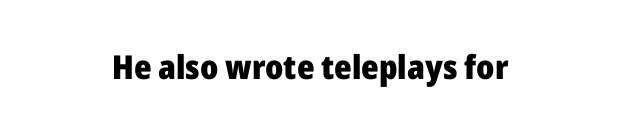
Check under the words: just untouched page. Notice how thick the strokes are: this is what a full bold looks like. Are there feet on the stems? There aren't — it's a sans. Character widths vary here, with narrow letters taking less room than wide ones.
